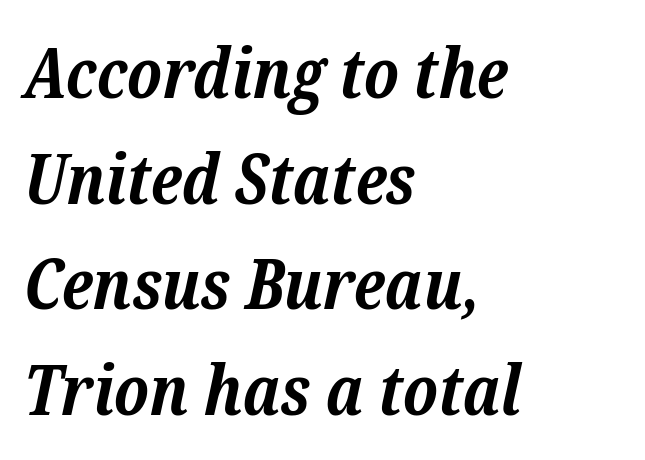
{"serif": "yes", "italic": "yes", "lean": "right", "slant_degrees": 12, "bold": "yes", "weight": "bold", "width": "normal", "stroke_contrast": "low", "x_height": "medium", "monospaced": "no", "underline": "no", "align": "left", "line_spacing": "normal", "line_spacing_ratio": 1.51, "letter_spacing": "normal", "letter_spacing_em": 0.0, "glyph_px": 70}
